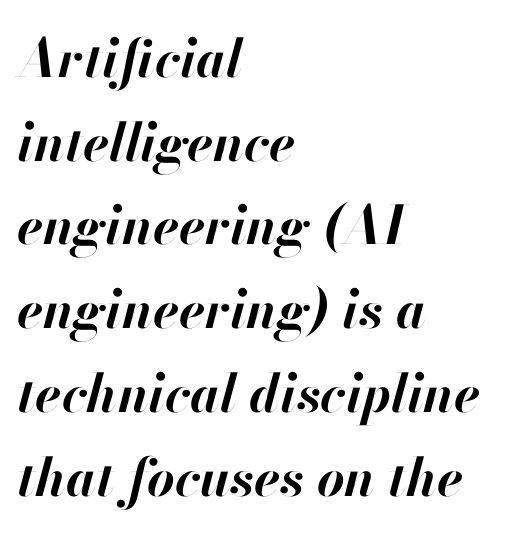
Is this a fixed-width face? No — the glyphs have proportional, varying widths. Does the copy run flush right? No — it runs flush left. How heavy is the stroke? Heavy — this is a bold. Vertically, the passage feels balanced, rows spaced as you'd expect. Each row of text sits above clean, open space. This is oblique type, the kind used for emphasis or titles.
